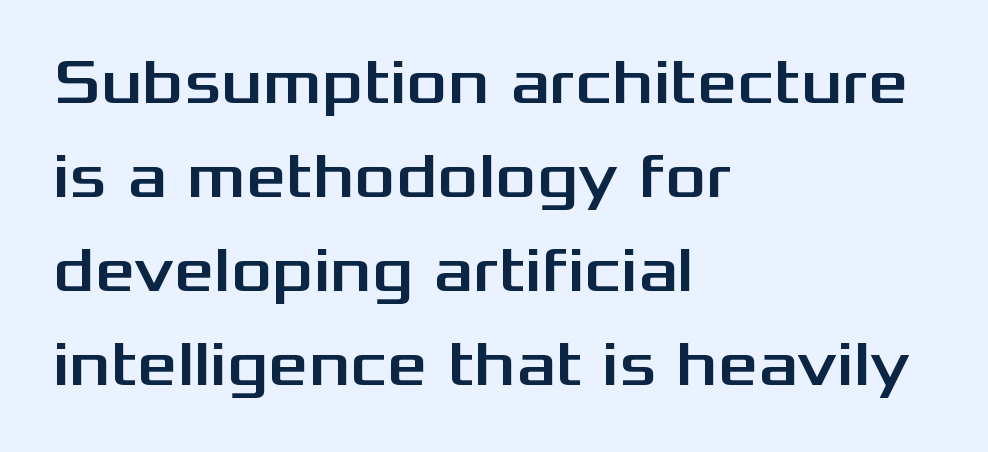
{"serif": "no", "italic": "no", "width": "wide", "stroke_contrast": "medium", "x_height": "medium", "monospaced": "no", "underline": "no", "align": "left", "line_spacing": "normal", "line_spacing_ratio": 1.49, "letter_spacing": "normal", "letter_spacing_em": 0.0, "glyph_px": 63}
